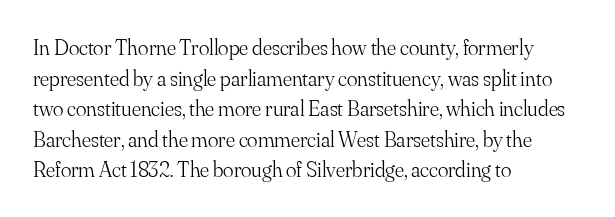
{"italic": "no", "bold": "no", "underline": "no", "align": "left", "line_spacing": "normal", "line_spacing_ratio": 1.39, "letter_spacing": "normal", "letter_spacing_em": 0.0, "glyph_px": 22}
